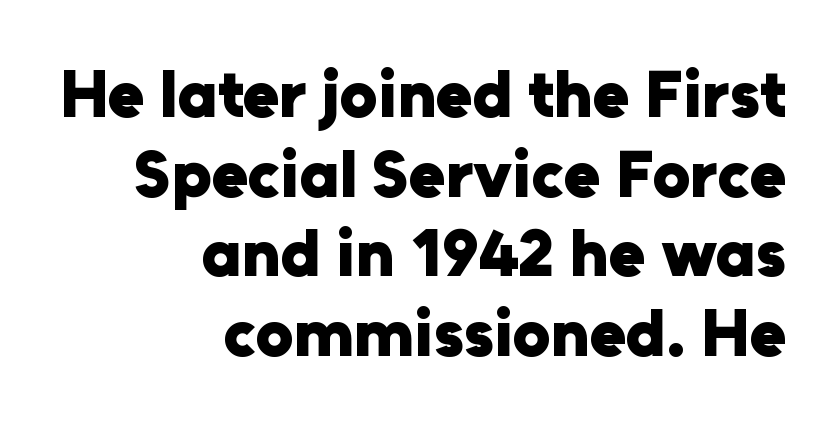
Honestly, there is no underline to notice here at all. In terms of letterform style, serifs are entirely absent. The letters advance in unequal steps, a hallmark of proportional type. Stroke thickness is high; the sample reads as a true bold.
